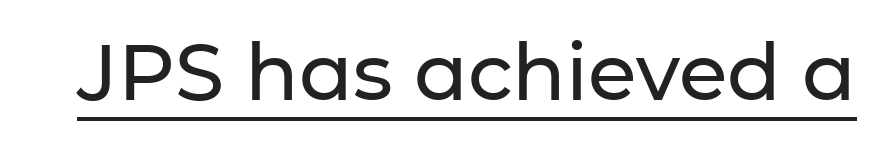
The image shows 79 px sans-serif type, upright; set normal letter spacing, underlined; low stroke contrast and a medium x-height.
